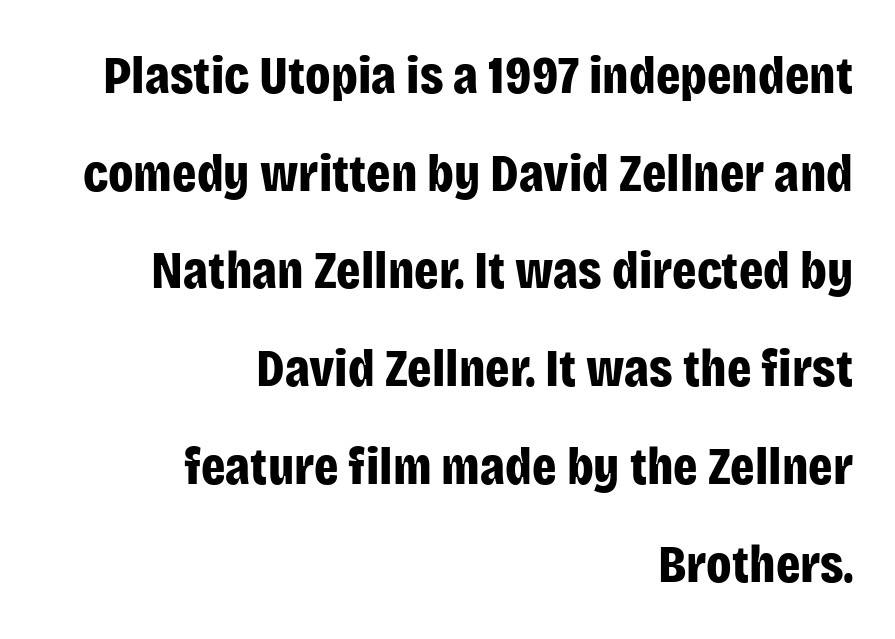
The image shows 54 px bold, condensed sans-serif type, upright; set right-aligned, line spacing 1.81x, normal letter spacing, not underlined; low stroke contrast and a large x-height.
